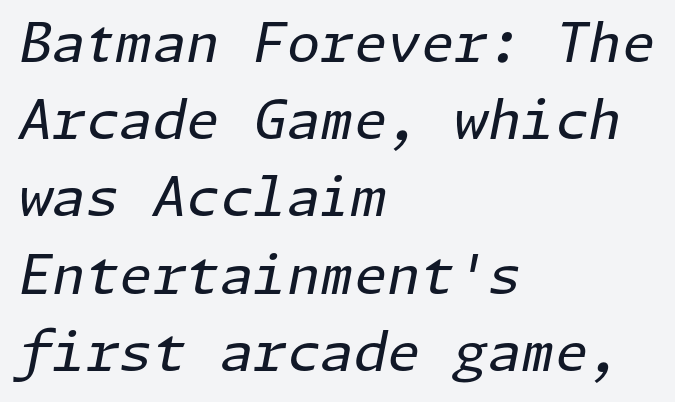
Evenly set lines give the paragraph a standard silhouette. The strip under each line holds only bare page. Glyph-to-glyph distance matches everyday printed text. The typography opts for an oblique posture over an upright one. The letters look calm and open, with moderate or lighter stems. Reading down the block, your eye returns to a fixed left position each line.
